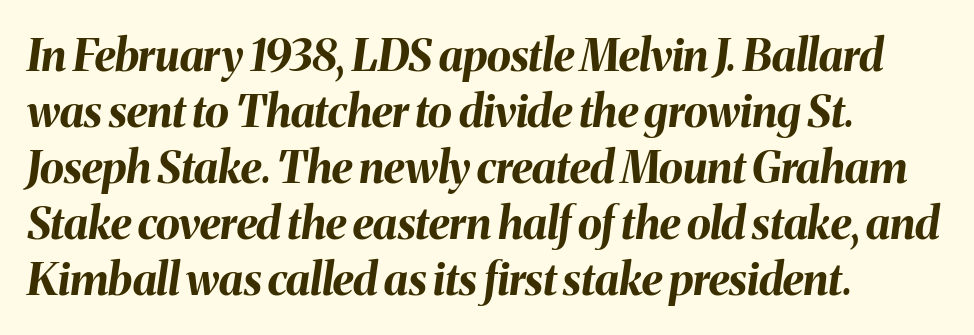
Q: Is the text bold? A: Yes.
Q: Is the text italic (slanted)? A: Yes, it leans right by about 8 degrees.
Q: Is the text underlined? A: No.
Q: How is the paragraph aligned? A: Left-aligned.
Q: Is the spacing between letters normal or unusually wide? A: Normal.
Q: Is the spacing between lines tight, normal or loose? A: Normal.
Q: Width (condensed, normal, or wide)? A: Normal.
Q: Stroke contrast? A: Medium.
Q: x-height? A: Medium.
Q: Monospaced? A: No.
